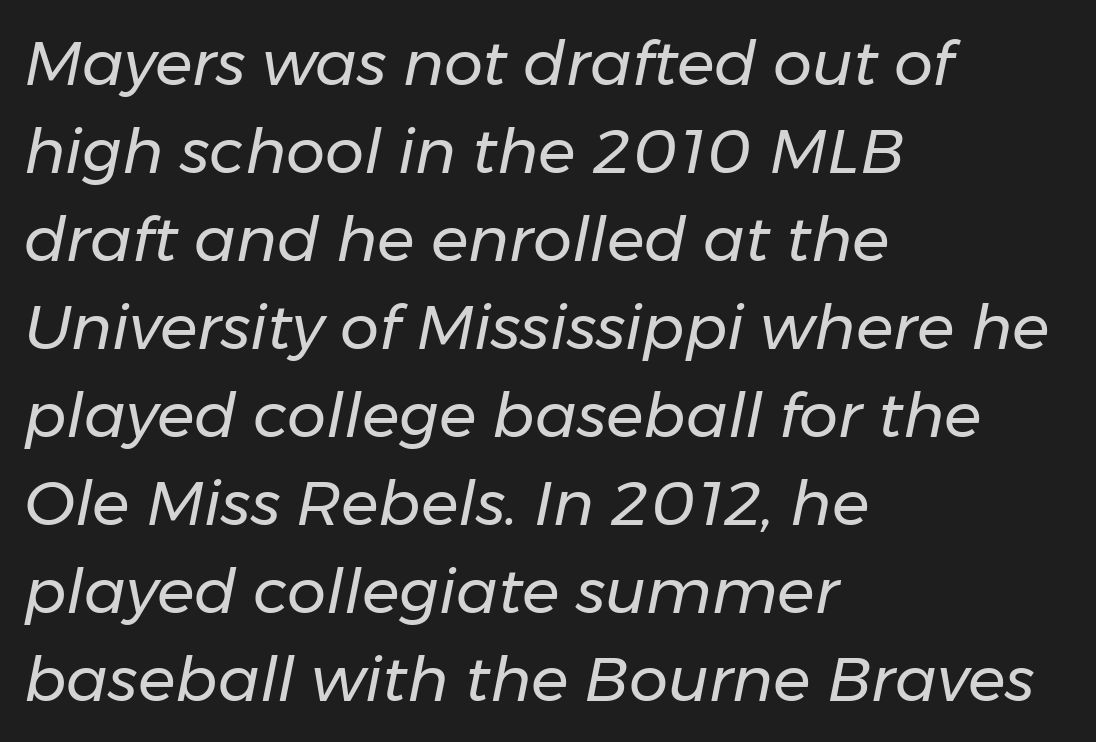
Varying glyph widths throughout — classic text-font behaviour. Just letters on the line, the space beneath them empty. Quick note: interline space is typical. The whole block is typeset with a tilt.
